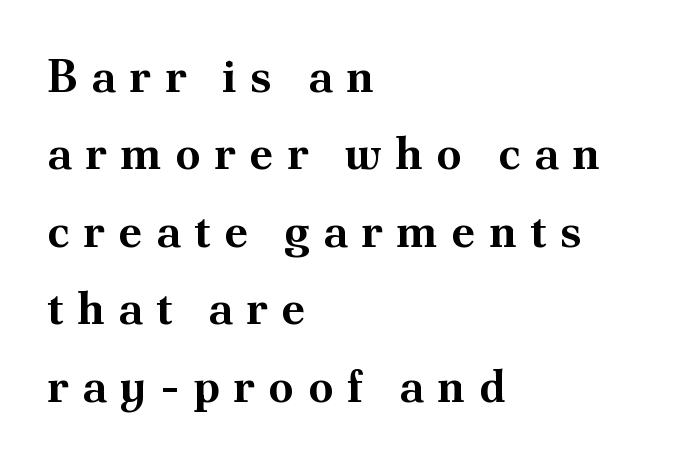
{"serif": "yes", "italic": "no", "bold": "yes", "weight": "bold", "width": "normal", "stroke_contrast": "medium", "x_height": "small", "monospaced": "no", "underline": "no", "align": "left", "line_spacing_ratio": 1.72, "letter_spacing": "wide", "letter_spacing_em": 0.3, "glyph_px": 45}
